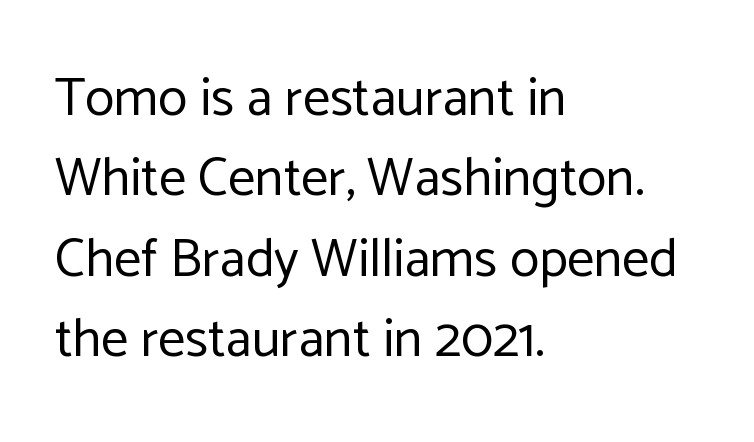
The space beneath each line is pristine and unruled. A typesetter would label this face a sans. These lines are rendered in a variable-pitch font. The tracking reads as untouched default to a designer's eye. Quick note: interline space is typical. Notice how the stems are strictly vertical — no italics here.
